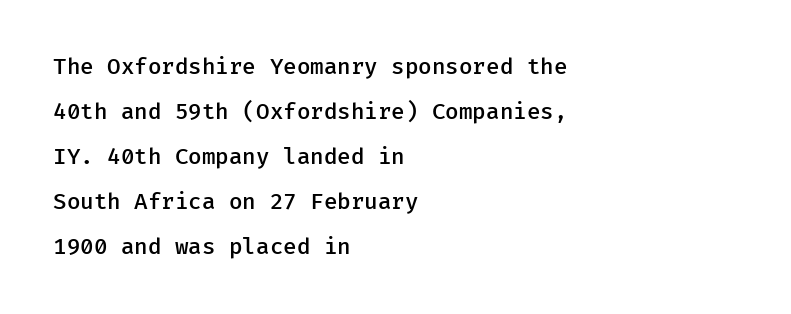
The image shows 22 px text type, upright; set left-aligned, loose line spacing (2.04x), normal letter spacing, not underlined.
